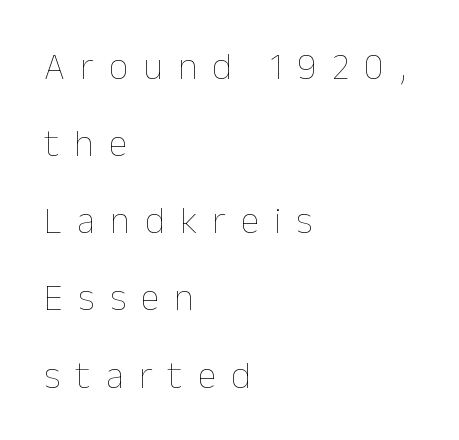
The image shows 38 px thin type, upright; set left-aligned, loose line spacing (2.03x), unusually wide letter spacing (+0.4 em), not underlined; low stroke contrast and a medium x-height.
